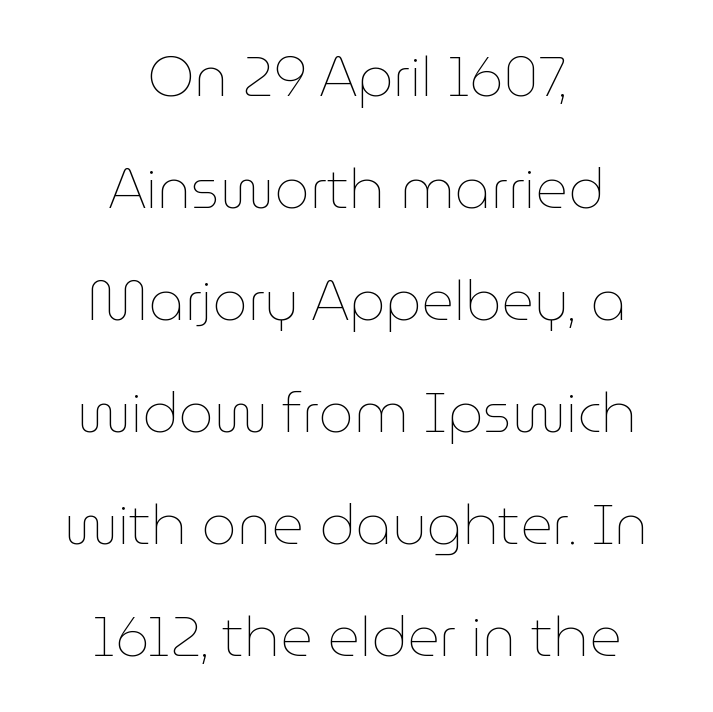
{"italic": "no", "bold": "no", "weight": "thin", "width": "normal", "stroke_contrast": "low", "x_height": "medium", "monospaced": "no", "underline": "no", "align": "center", "line_spacing": "loose", "line_spacing_ratio": 2.0, "letter_spacing": "normal", "letter_spacing_em": 0.0, "glyph_px": 56}
